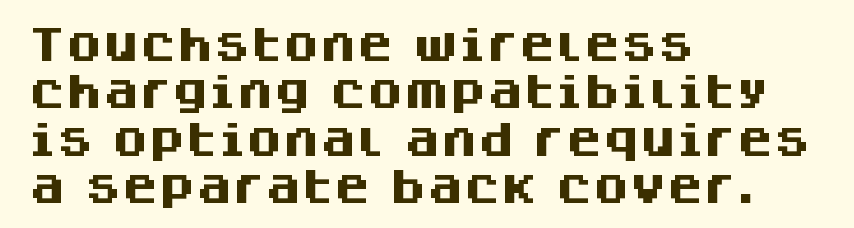
The image shows 37 px heavy sans-serif type, upright; set left-aligned, normal line spacing (1.28x), normal letter spacing, not underlined; medium stroke contrast and a large x-height.
